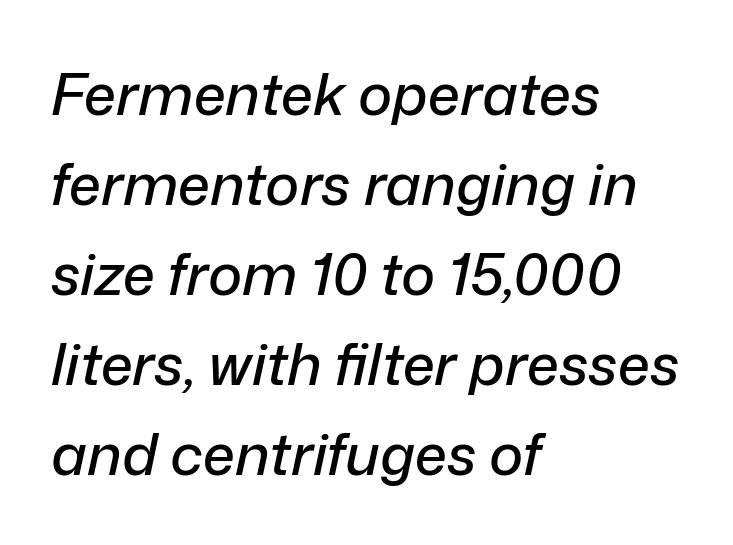
{"italic": "yes", "lean": "right", "slant_degrees": 12, "width": "normal", "stroke_contrast": "low", "x_height": "medium", "monospaced": "no", "underline": "no", "align": "left", "line_spacing": "normal", "line_spacing_ratio": 1.55, "letter_spacing": "normal", "letter_spacing_em": 0.0, "glyph_px": 58}
